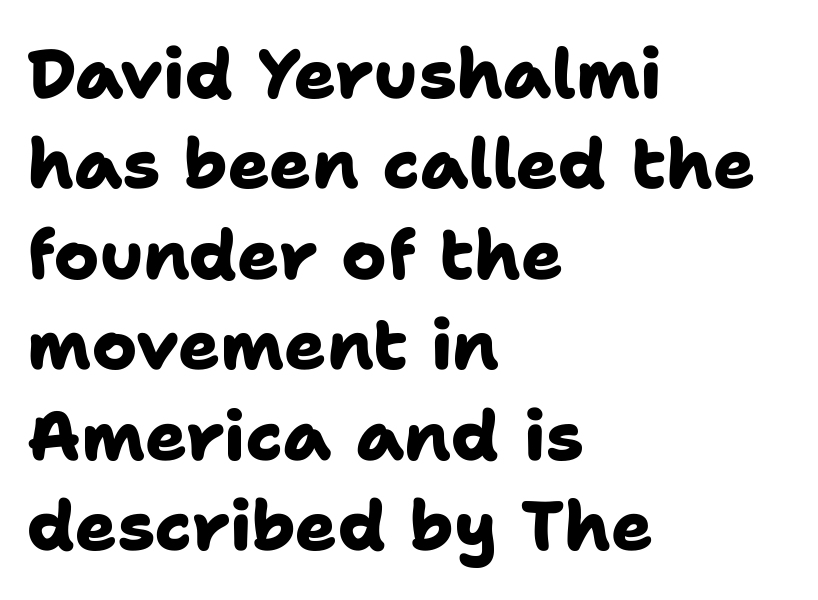
The image shows 69 px heavy sans-serif type; set left-aligned, normal line spacing (1.31x), normal letter spacing, not underlined; low stroke contrast and a medium x-height.
